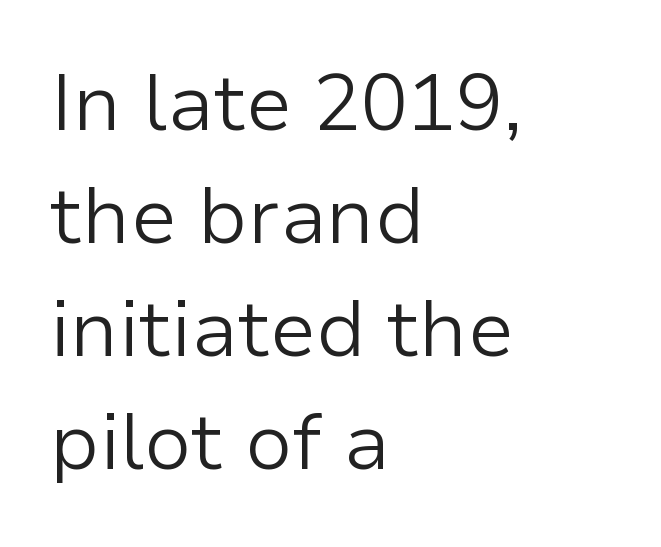
Q: Is the text bold? A: No.
Q: Is the text italic (slanted)? A: No, it is upright.
Q: Is the typeface a serif or a sans-serif typeface? A: Sans-serif.
Q: Is the text underlined? A: No.
Q: How is the paragraph aligned? A: Left-aligned.
Q: Is the spacing between letters normal or unusually wide? A: Normal.
Q: Is the spacing between lines tight, normal or loose? A: Normal.
Q: Width (condensed, normal, or wide)? A: Normal.
Q: Stroke contrast? A: Low.
Q: x-height? A: Medium.
Q: Monospaced? A: No.
